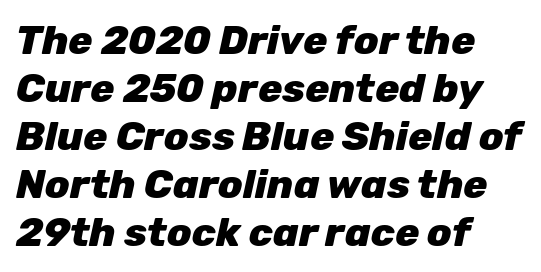
The image shows 40 px heavy type, italic (leaning right); set left-aligned, line spacing 1.2x, normal letter spacing, not underlined; low stroke contrast and a medium x-height.
